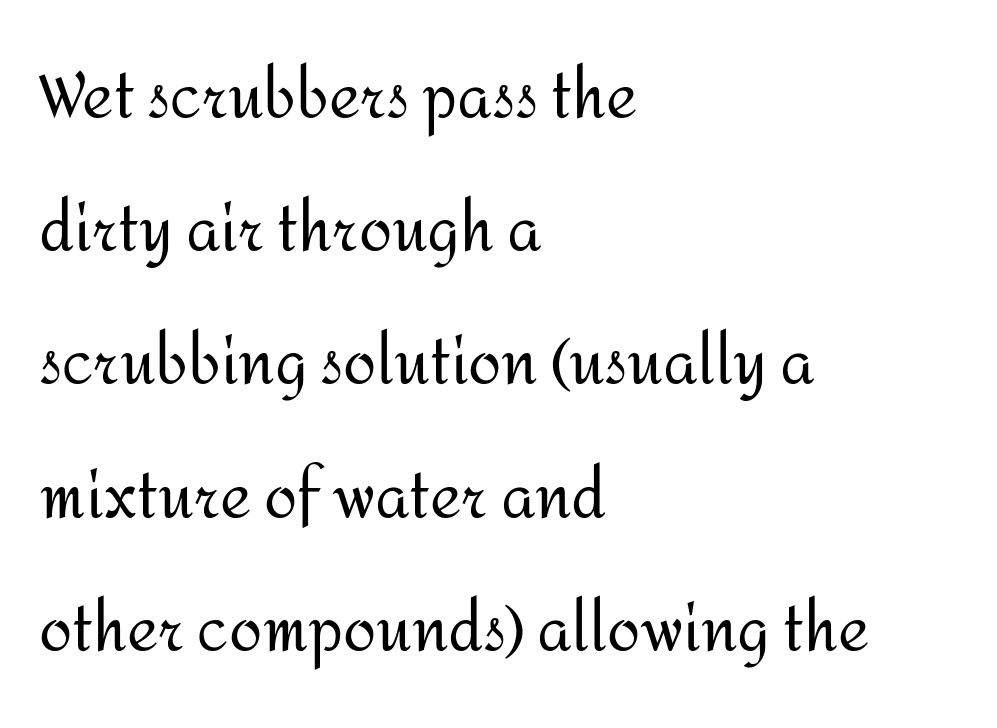
{"serif": "no", "italic": "no", "bold": "no", "weight": "regular", "width": "normal", "stroke_contrast": "medium", "x_height": "medium", "monospaced": "no", "underline": "no", "align": "left", "line_spacing": "loose", "line_spacing_ratio": 2.22, "letter_spacing": "normal", "letter_spacing_em": 0.0, "glyph_px": 60}
